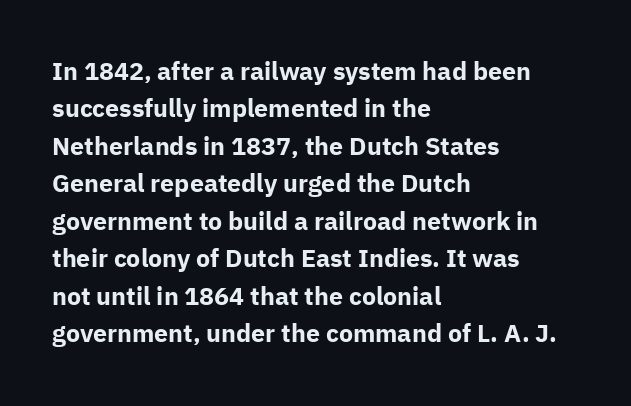
Baseline-to-baseline distance is the conventional proportion of letter height. The typesetter chose a ragged-right arrangement here. The zone under the glyphs is completely vacant. Typesetter's note: full bold, strokes at maximum text heaviness. In terms of posture, this sample is upright. The horizontal fit of the characters is conventional and even.
